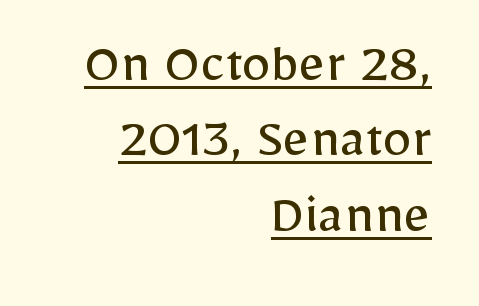
The image shows 58 px regular-weight sans-serif type, upright; set right-aligned, normal line spacing (1.3x), normal letter spacing, underlined; low stroke contrast and a medium x-height.
